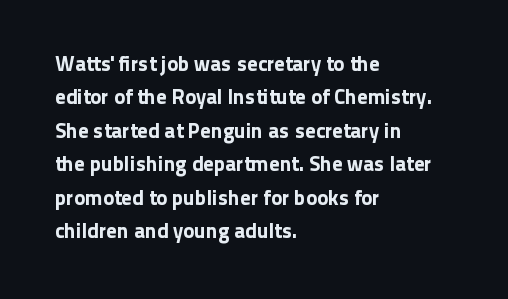
The image shows 21 px text type, upright; set left-aligned, normal line spacing (1.59x), normal letter spacing, not underlined.
